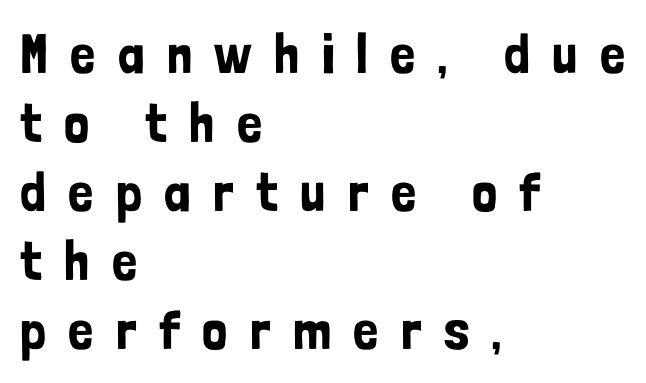
Q: Is the text italic (slanted)? A: No, it is upright.
Q: Is the typeface a serif or a sans-serif typeface? A: Sans-serif.
Q: Is the text underlined? A: No.
Q: How is the paragraph aligned? A: Left-aligned.
Q: Is the spacing between letters normal or unusually wide? A: Unusually wide.
Q: Width (condensed, normal, or wide)? A: Condensed.
Q: Stroke contrast? A: Low.
Q: x-height? A: Medium.
Q: Monospaced? A: No.
